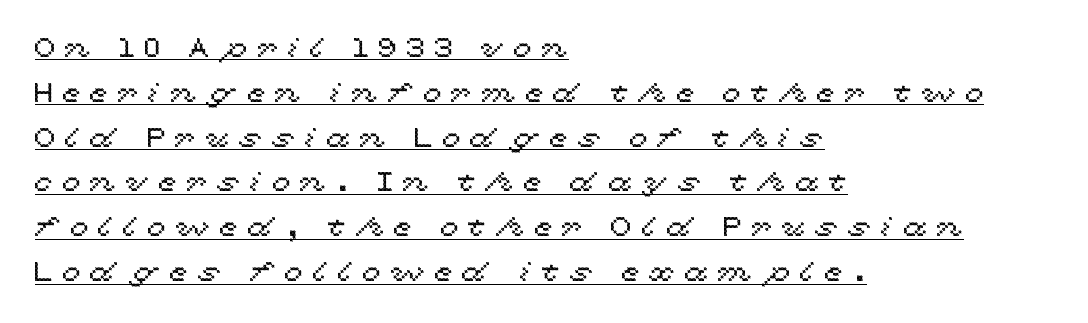
The letterforms stand isolated, each surrounded by extra space. These lines stack with their left ends in a neat column. The words here are underlined.
